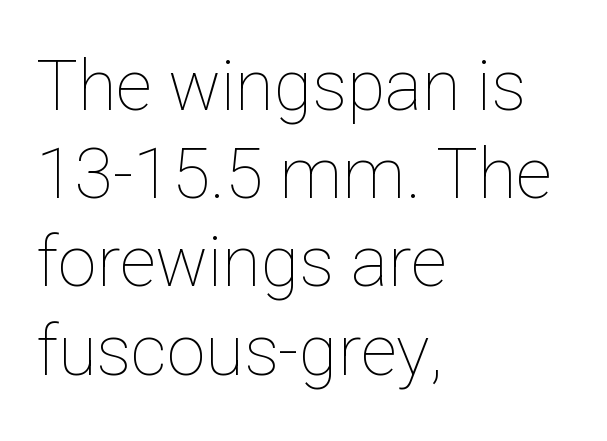
No chunkiness to these letters — they're not bold. Horizontally, the lines are justified to the leading edge only. Posture: vertical. Character widths vary here, with narrow letters taking less room than wide ones. The rendering keeps characters at their native spacing. The words here are not underlined.
